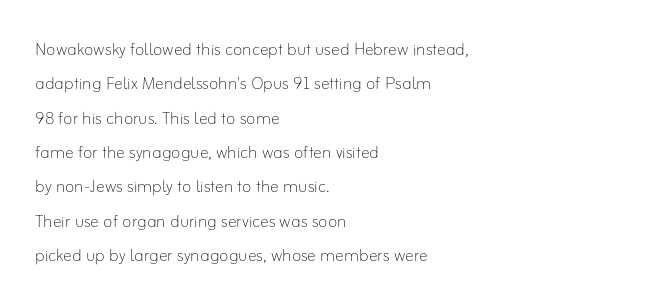
{"italic": "no", "bold": "no", "underline": "no", "align": "left", "line_spacing": "normal", "line_spacing_ratio": 1.56, "letter_spacing": "normal", "letter_spacing_em": 0.0, "glyph_px": 22}
